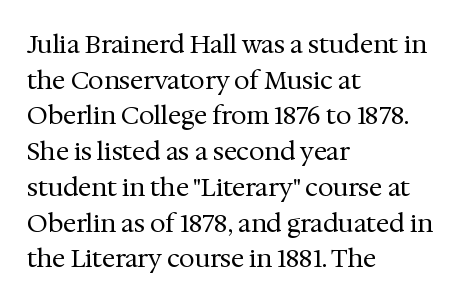
The image shows 25 px text type, upright; set left-aligned, normal line spacing (1.43x), normal letter spacing, not underlined.
